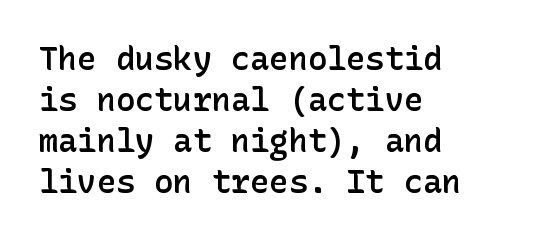
The image shows 32 px semibold sans-serif type, upright; set left-aligned, normal line spacing (1.28x), normal letter spacing, not underlined; low stroke contrast and a medium x-height.
